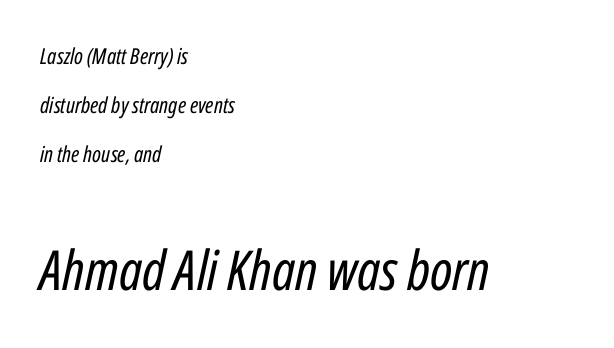
Q: Is the text bold? A: No.
Q: Is the text italic (slanted)? A: Yes, it leans right by about 12 degrees.
Q: Is the text underlined? A: No.
Q: How is the paragraph aligned? A: Left-aligned.
Q: Is the spacing between letters normal or unusually wide? A: Normal.
Q: Is the spacing between lines tight, normal or loose? A: Loose.
Q: Which block of text is set in a larger size, the first (top) or the second (bottom)? A: The second (bottom) one.
Q: Width (condensed, normal, or wide)? A: Condensed.
Q: Stroke contrast? A: Low.
Q: x-height? A: Medium.
Q: Monospaced? A: No.
